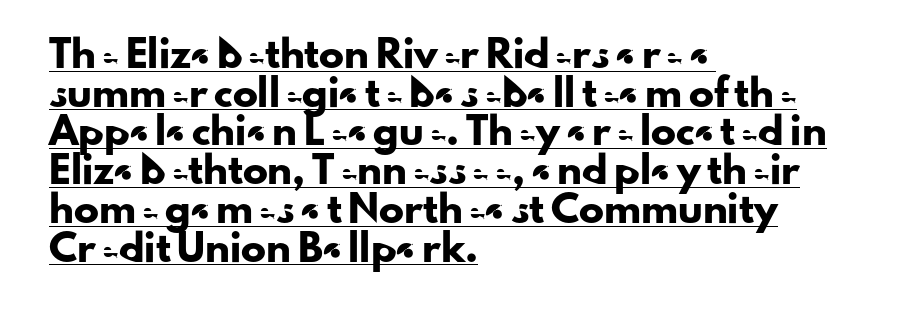
Q: Is the text italic (slanted)? A: No, it is upright.
Q: Is the text underlined? A: Yes.
Q: How is the paragraph aligned? A: Left-aligned.
Q: Is the spacing between letters normal or unusually wide? A: Normal.
Q: Is the spacing between lines tight, normal or loose? A: Normal.
